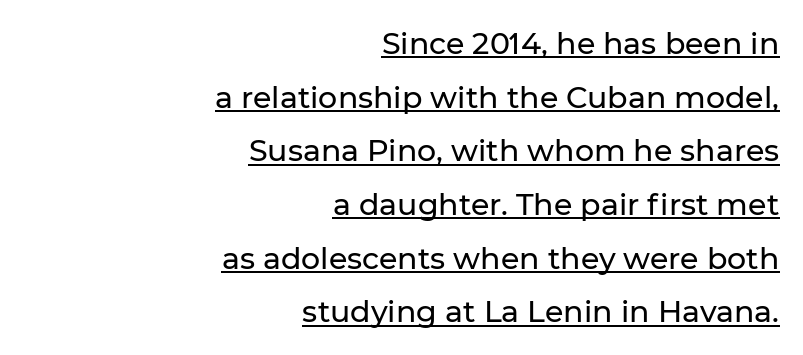
The image shows 30 px sans-serif type, upright; set right-aligned, line spacing 1.79x, normal letter spacing, underlined; low stroke contrast and a medium x-height.
